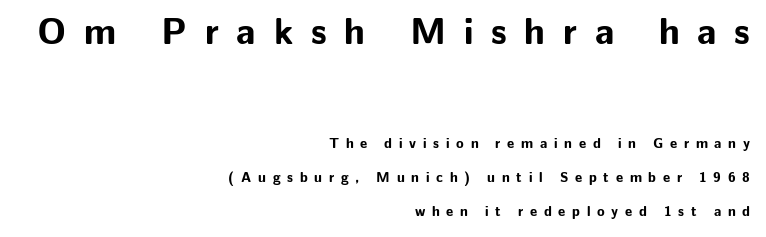
Q: Is the text bold? A: Yes.
Q: Is the text italic (slanted)? A: No, it is upright.
Q: Is the typeface a serif or a sans-serif typeface? A: Sans-serif.
Q: Is the text underlined? A: No.
Q: How is the paragraph aligned? A: Right-aligned.
Q: Is the spacing between letters normal or unusually wide? A: Unusually wide.
Q: Is the spacing between lines tight, normal or loose? A: Loose.
Q: Which block of text is set in a larger size, the first (top) or the second (bottom)? A: The first (top) one.
Q: Width (condensed, normal, or wide)? A: Normal.
Q: Stroke contrast? A: Low.
Q: x-height? A: Medium.
Q: Monospaced? A: No.
